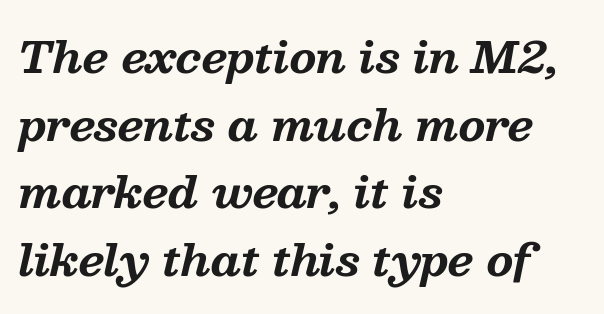
Q: Is the text bold? A: Yes.
Q: Is the text italic (slanted)? A: Yes, it leans right by about 13 degrees.
Q: Is the typeface a serif or a sans-serif typeface? A: Serif.
Q: Is the text underlined? A: No.
Q: How is the paragraph aligned? A: Left-aligned.
Q: Is the spacing between letters normal or unusually wide? A: Normal.
Q: Is the spacing between lines tight, normal or loose? A: Normal.
Q: Width (condensed, normal, or wide)? A: Normal.
Q: Stroke contrast? A: Medium.
Q: x-height? A: Medium.
Q: Monospaced? A: No.
